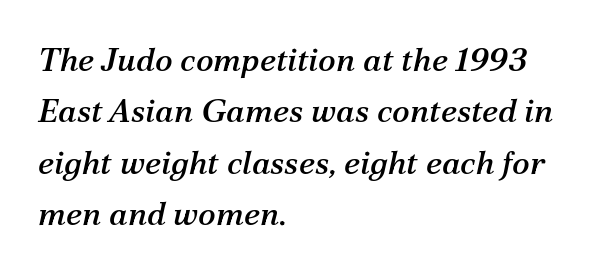
{"serif": "yes", "italic": "yes", "lean": "right", "slant_degrees": 12, "width": "normal", "stroke_contrast": "medium", "x_height": "medium", "monospaced": "no", "underline": "no", "align": "left", "line_spacing": "normal", "line_spacing_ratio": 1.56, "letter_spacing": "normal", "letter_spacing_em": 0.0, "glyph_px": 33}
